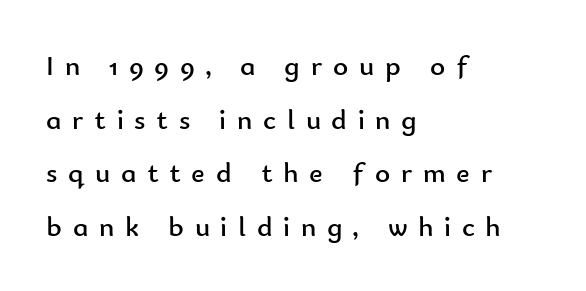
{"serif": "no", "italic": "no", "bold": "no", "weight": "regular", "width": "normal", "stroke_contrast": "low", "x_height": "small", "monospaced": "no", "underline": "no", "align": "left", "line_spacing_ratio": 1.85, "letter_spacing": "wide", "letter_spacing_em": 0.37, "glyph_px": 29}
